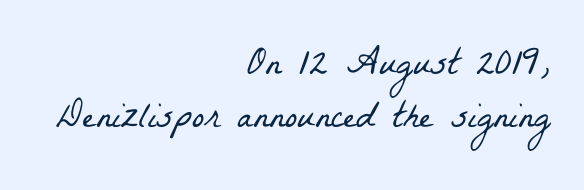
Classification — serif. The weight would be labelled regular, book, light, or lighter still. Inter-character spacing is left at the font's built-in metrics. What's the leading like? Ordinary, nothing unusual.
